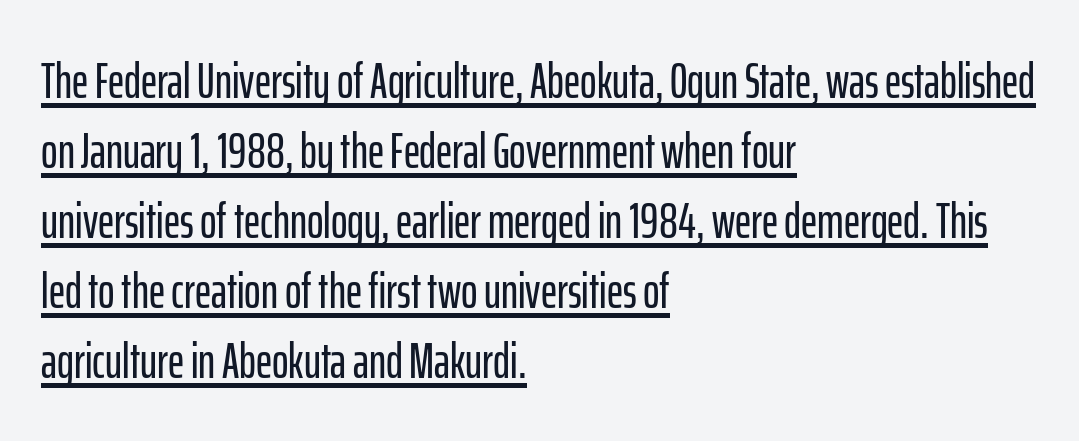
{"serif": "no", "italic": "no", "width": "condensed", "stroke_contrast": "low", "x_height": "medium", "monospaced": "no", "underline": "yes", "align": "left", "line_spacing": "normal", "line_spacing_ratio": 1.4, "letter_spacing": "normal", "letter_spacing_em": 0.0, "glyph_px": 50}
